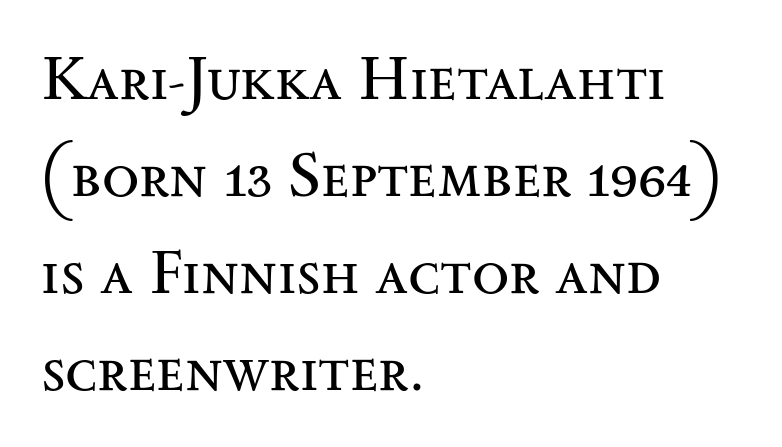
The image shows 61 px regular-weight, wide serif type, upright; set left-aligned, normal line spacing (1.59x), normal letter spacing, not underlined; medium stroke contrast and a small x-height.
